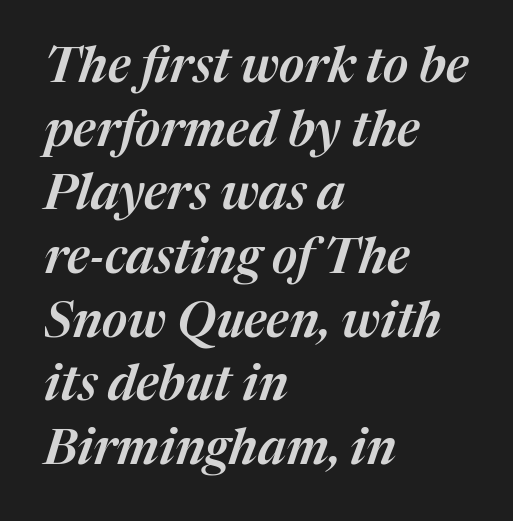
Q: Is the text italic (slanted)? A: Yes, it leans right by about 17 degrees.
Q: Is the text underlined? A: No.
Q: How is the paragraph aligned? A: Left-aligned.
Q: Is the spacing between letters normal or unusually wide? A: Normal.
Q: Is the spacing between lines tight, normal or loose? A: Normal.
Q: Width (condensed, normal, or wide)? A: Normal.
Q: Stroke contrast? A: Medium.
Q: x-height? A: Medium.
Q: Monospaced? A: No.
